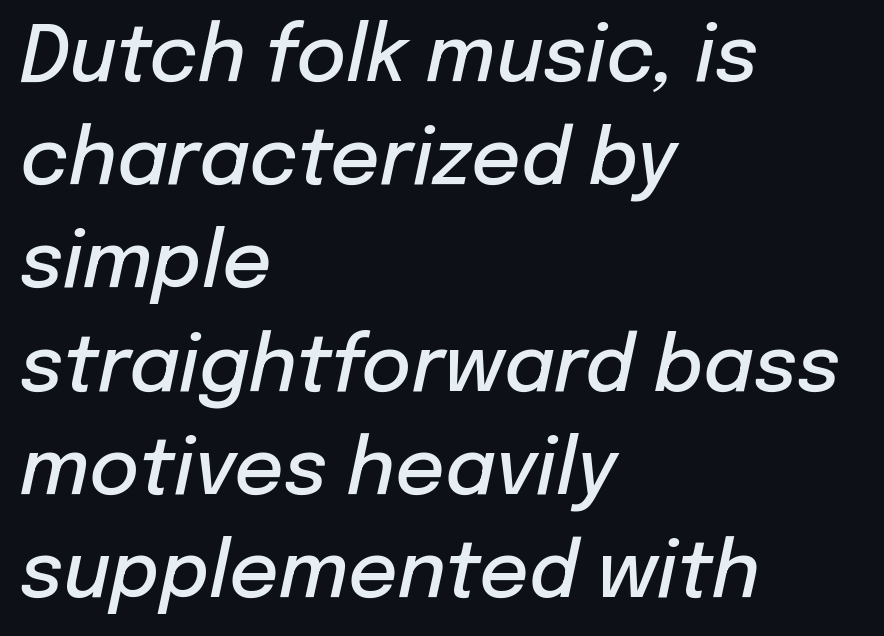
The image shows 77 px semibold type, italic (leaning right); set left-aligned, normal line spacing (1.34x), normal letter spacing, not underlined; low stroke contrast and a medium x-height.
